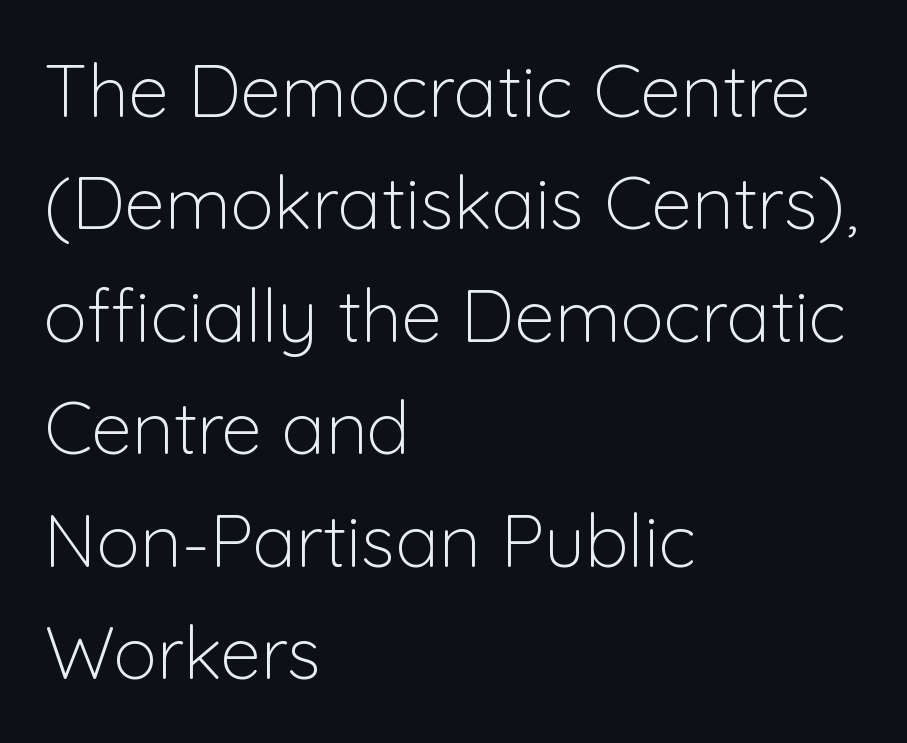
{"serif": "no", "italic": "no", "bold": "no", "weight": "light", "width": "normal", "stroke_contrast": "low", "x_height": "medium", "monospaced": "no", "underline": "no", "align": "left", "line_spacing": "normal", "line_spacing_ratio": 1.54, "letter_spacing": "normal", "letter_spacing_em": 0.0, "glyph_px": 73}
